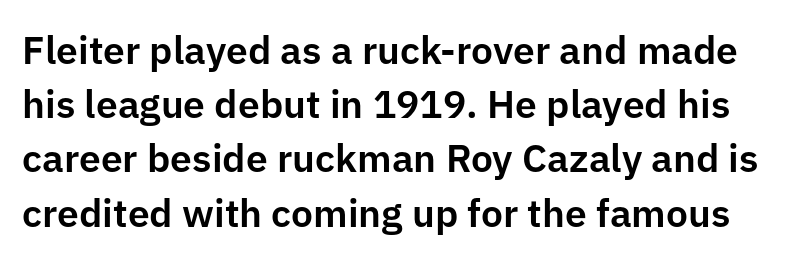
Q: Is the text italic (slanted)? A: No, it is upright.
Q: Is the typeface a serif or a sans-serif typeface? A: Sans-serif.
Q: Is the text underlined? A: No.
Q: Is the spacing between letters normal or unusually wide? A: Normal.
Q: Is the spacing between lines tight, normal or loose? A: Normal.
Q: Width (condensed, normal, or wide)? A: Normal.
Q: Stroke contrast? A: Low.
Q: x-height? A: Medium.
Q: Monospaced? A: No.
